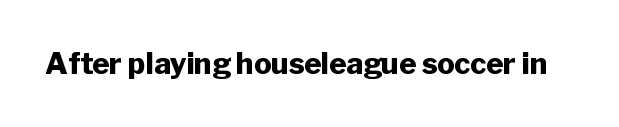
The image shows 29 px heavy sans-serif type, upright; set normal letter spacing, not underlined; low stroke contrast and a medium x-height.
